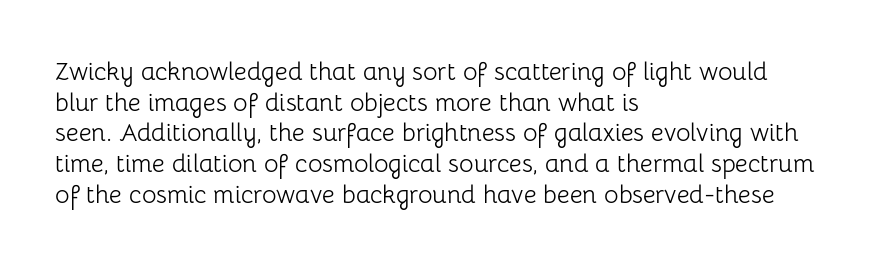
{"italic": "no", "bold": "no", "underline": "no", "align": "left", "line_spacing_ratio": 1.23, "letter_spacing": "normal", "letter_spacing_em": 0.0, "glyph_px": 25}
